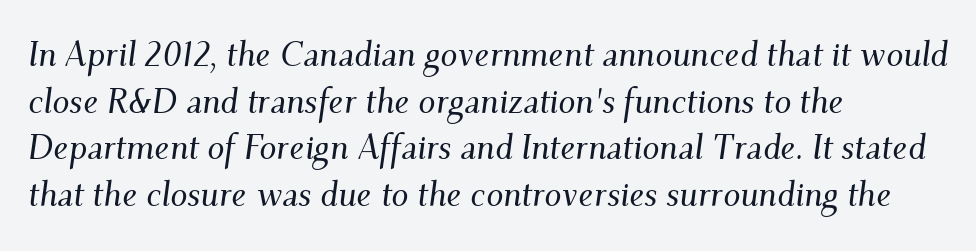
Students, note that the glyphs here touch the page at normal intervals. Do the characters align in a grid? No, the font is proportional. This is serif lettering, the kind often seen in printed books. Horizontal alignment here is leftward, the default for most running prose.
